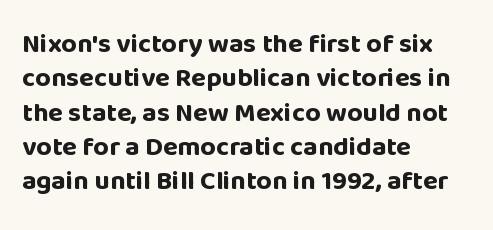
{"italic": "no", "bold": "yes", "underline": "no", "align": "left", "line_spacing": "normal", "line_spacing_ratio": 1.27, "letter_spacing": "normal", "letter_spacing_em": 0.0, "glyph_px": 27}
